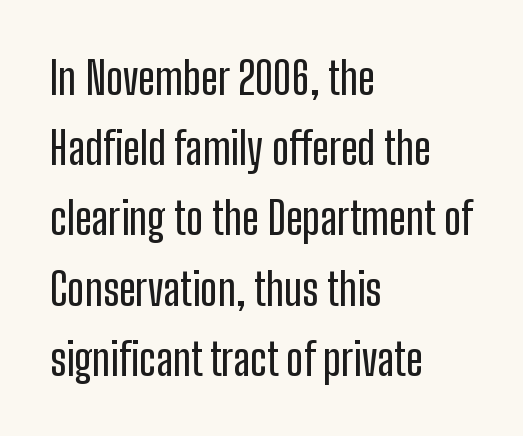
{"serif": "no", "italic": "no", "width": "condensed", "stroke_contrast": "low", "x_height": "medium", "monospaced": "no", "underline": "no", "align": "left", "line_spacing": "normal", "line_spacing_ratio": 1.56, "letter_spacing": "normal", "letter_spacing_em": 0.0, "glyph_px": 45}
